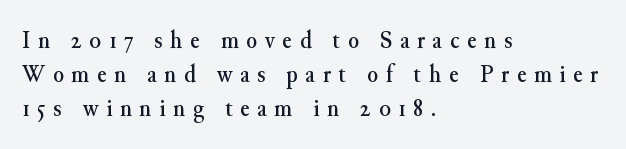
Q: Is the text italic (slanted)? A: No, it is upright.
Q: Is the text underlined? A: No.
Q: How is the paragraph aligned? A: Left-aligned.
Q: Is the spacing between letters normal or unusually wide? A: Unusually wide.
Q: Is the spacing between lines tight, normal or loose? A: Normal.
